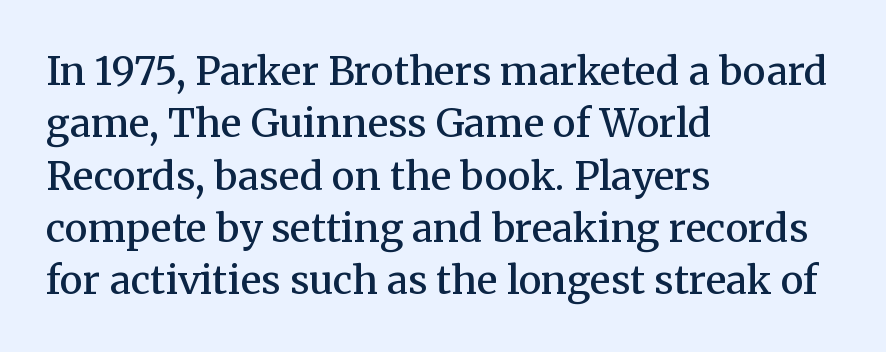
Q: Is the text bold? A: Semi-bold.
Q: Is the text italic (slanted)? A: No, it is upright.
Q: Is the typeface a serif or a sans-serif typeface? A: Serif.
Q: Is the text underlined? A: No.
Q: How is the paragraph aligned? A: Left-aligned.
Q: Is the spacing between letters normal or unusually wide? A: Normal.
Q: Is the spacing between lines tight, normal or loose? A: Normal.
Q: Width (condensed, normal, or wide)? A: Normal.
Q: Stroke contrast? A: Medium.
Q: x-height? A: Medium.
Q: Monospaced? A: No.
